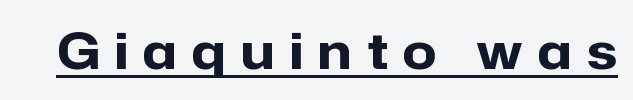
Q: Is the text bold? A: Yes.
Q: Is the text italic (slanted)? A: No, it is upright.
Q: Is the typeface a serif or a sans-serif typeface? A: Sans-serif.
Q: Is the text underlined? A: Yes.
Q: Is the spacing between letters normal or unusually wide? A: Unusually wide.
Q: Width (condensed, normal, or wide)? A: Normal.
Q: Stroke contrast? A: Low.
Q: x-height? A: Medium.
Q: Monospaced? A: No.
